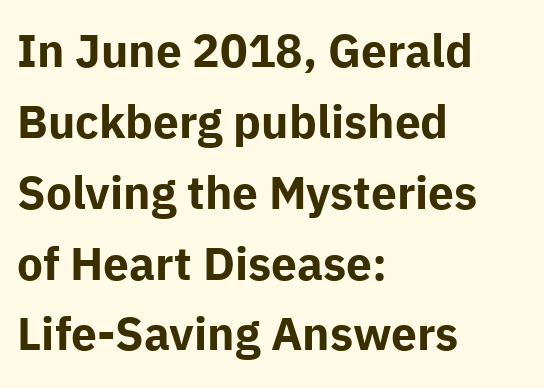
Q: Is the text bold? A: Yes.
Q: Is the text italic (slanted)? A: No, it is upright.
Q: Is the typeface a serif or a sans-serif typeface? A: Sans-serif.
Q: Is the text underlined? A: No.
Q: How is the paragraph aligned? A: Left-aligned.
Q: Is the spacing between letters normal or unusually wide? A: Normal.
Q: Is the spacing between lines tight, normal or loose? A: Normal.
Q: Width (condensed, normal, or wide)? A: Normal.
Q: Stroke contrast? A: Low.
Q: x-height? A: Medium.
Q: Monospaced? A: No.
